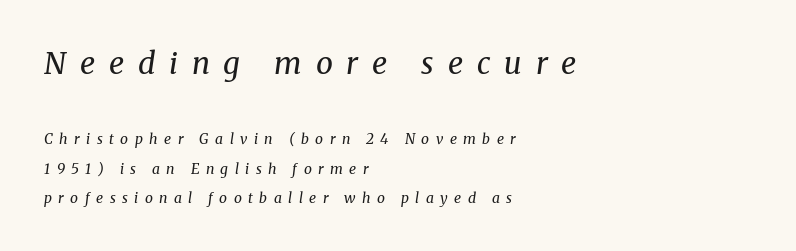
Plain, unruled lines of type. A student would call this left alignment; a typographer would say flush left, rag right. Widely set lines give the paragraph a tall, airy silhouette. The face looks like a standard text weight, possibly lighter. This layout puts the oversized block above and the modest block below.
